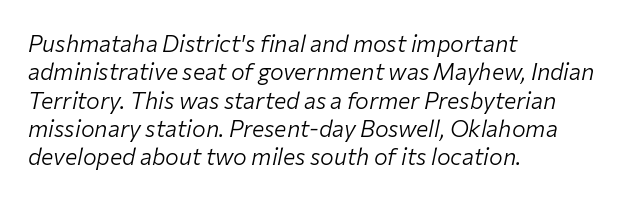
{"italic": "yes", "lean": "right", "slant_degrees": 12, "bold": "no", "underline": "no", "align": "left", "line_spacing_ratio": 1.23, "letter_spacing": "normal", "letter_spacing_em": 0.0, "glyph_px": 23}
